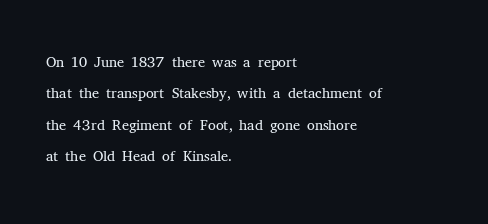
The image shows 22 px text type, upright; set left-aligned, normal line spacing (1.43x), normal letter spacing, not underlined.
